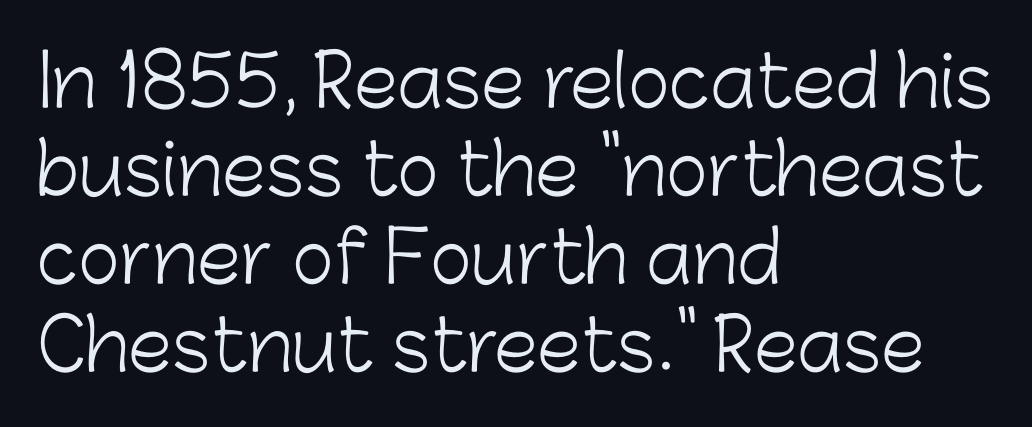
{"serif": "no", "italic": "no", "bold": "no", "weight": "light", "width": "normal", "stroke_contrast": "low", "x_height": "medium", "monospaced": "no", "underline": "no", "align": "left", "line_spacing_ratio": 1.24, "letter_spacing": "normal", "letter_spacing_em": 0.0, "glyph_px": 71}
